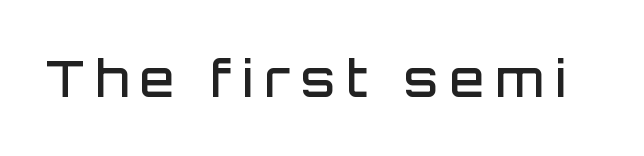
Note the varied advance widths — an 'i' is clearly narrower than an 'm'. Italic: no, the glyphs are upright roman. A clean baseline with only descenders dipping below it. Slightly chunky letters — semibold, I'd say, not full bold. Look at the bottom of the vertical strokes: they stop flat, with no serifs.
